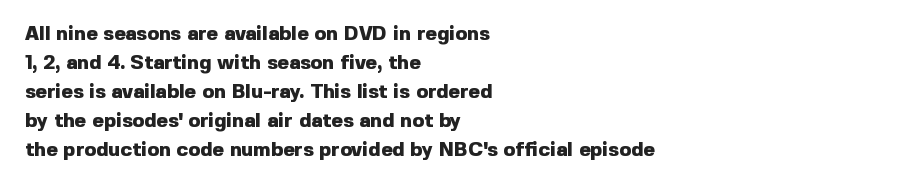
Style check: upright. The block of text has a typical density, with ordinary space between rows. The words here are not underlined. The paragraph shown leans on its left margin. The gaps between neighbouring characters are ordinary and unremarkable.
